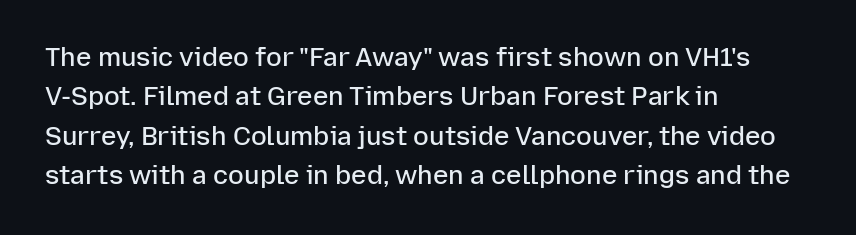
{"italic": "no", "bold": "semi", "underline": "no", "align": "left", "line_spacing": "normal", "line_spacing_ratio": 1.51, "letter_spacing": "normal", "letter_spacing_em": 0.0, "glyph_px": 26}
